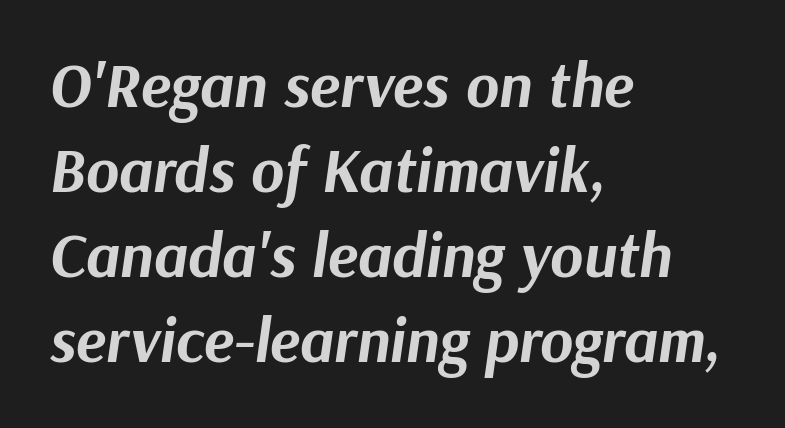
{"italic": "yes", "lean": "right", "slant_degrees": 9, "bold": "yes", "weight": "bold", "width": "normal", "stroke_contrast": "medium", "x_height": "medium", "monospaced": "no", "underline": "no", "align": "left", "line_spacing": "normal", "line_spacing_ratio": 1.35, "letter_spacing": "normal", "letter_spacing_em": 0.0, "glyph_px": 63}
